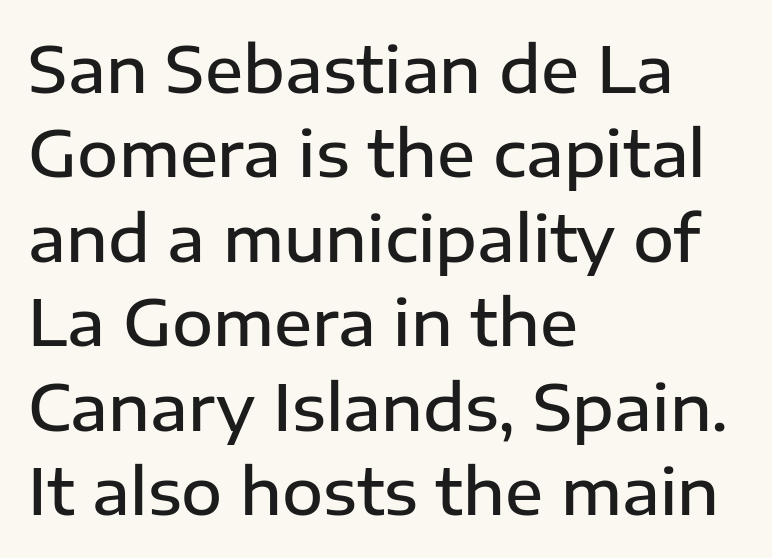
The image shows 63 px semibold sans-serif type, upright; set left-aligned, normal line spacing (1.34x), normal letter spacing, not underlined; low stroke contrast and a medium x-height.
